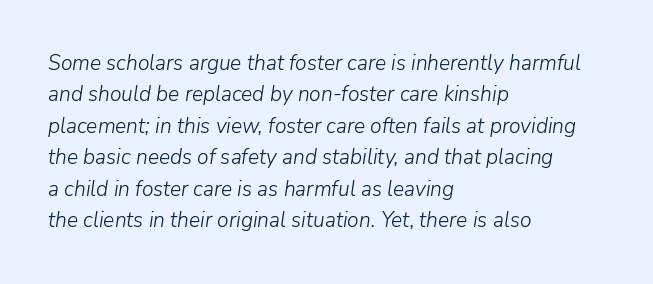
Q: Is the text bold? A: No.
Q: Is the text italic (slanted)? A: Yes, it leans right by about 9 degrees.
Q: Is the text underlined? A: No.
Q: How is the paragraph aligned? A: Left-aligned.
Q: Is the spacing between letters normal or unusually wide? A: Normal.
Q: Is the spacing between lines tight, normal or loose? A: Normal.
